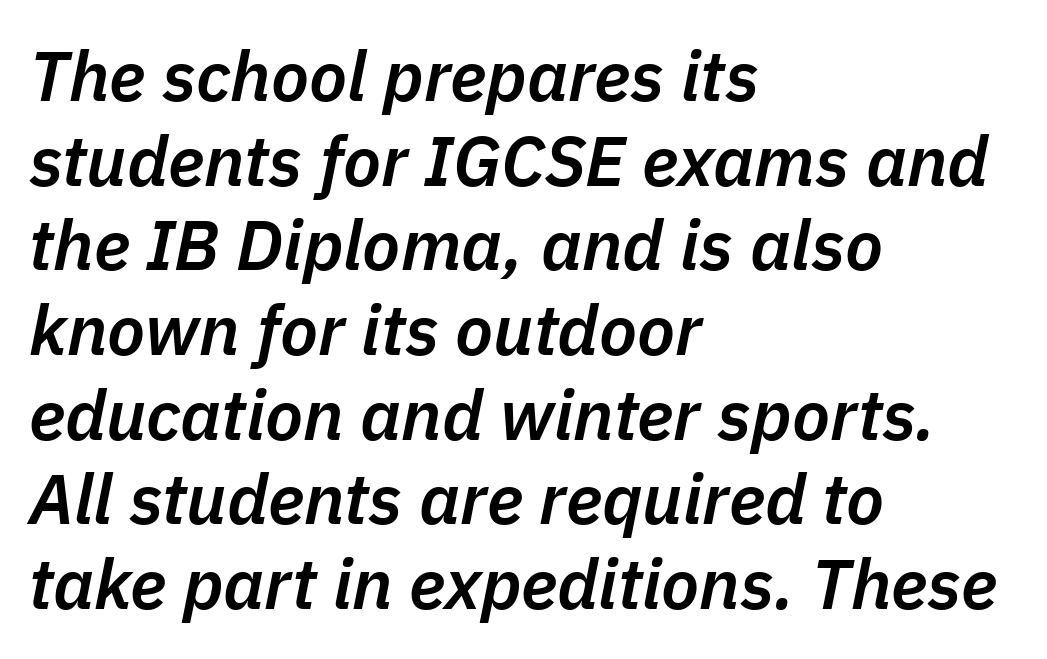
The image shows 70 px semibold type, italic (leaning right); set left-aligned, line spacing 1.21x, normal letter spacing, not underlined; low stroke contrast and a medium x-height.
